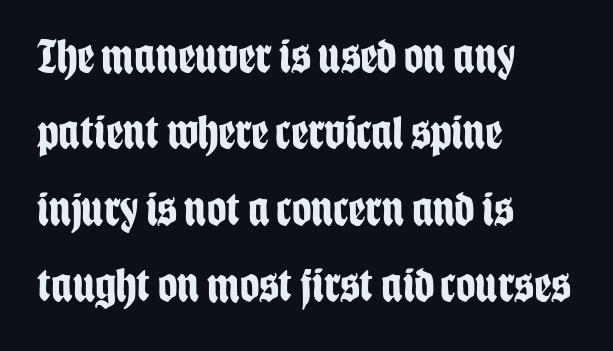
{"serif": "no", "italic": "no", "bold": "yes", "weight": "bold", "width": "condensed", "stroke_contrast": "low", "x_height": "large", "monospaced": "no", "underline": "no", "align": "left", "line_spacing": "normal", "line_spacing_ratio": 1.59, "letter_spacing": "normal", "letter_spacing_em": 0.0, "glyph_px": 48}
